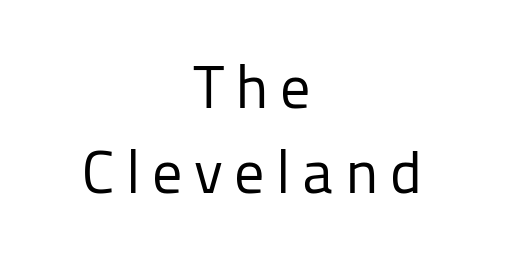
Q: Is the text bold? A: No.
Q: Is the text italic (slanted)? A: No, it is upright.
Q: Is the typeface a serif or a sans-serif typeface? A: Sans-serif.
Q: Is the text underlined? A: No.
Q: How is the paragraph aligned? A: Centered.
Q: Is the spacing between lines tight, normal or loose? A: Normal.
Q: Width (condensed, normal, or wide)? A: Normal.
Q: Stroke contrast? A: Low.
Q: x-height? A: Medium.
Q: Monospaced? A: No.
